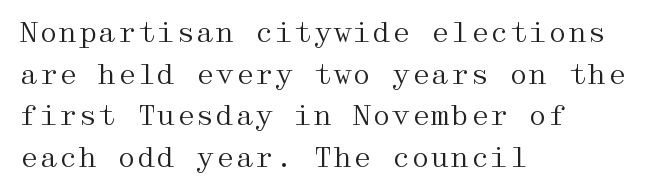
{"serif": "yes", "italic": "no", "bold": "no", "weight": "regular", "width": "wide", "stroke_contrast": "medium", "x_height": "medium", "underline": "no", "align": "left", "line_spacing": "normal", "line_spacing_ratio": 1.49, "letter_spacing": "normal", "letter_spacing_em": 0.0, "glyph_px": 28}
